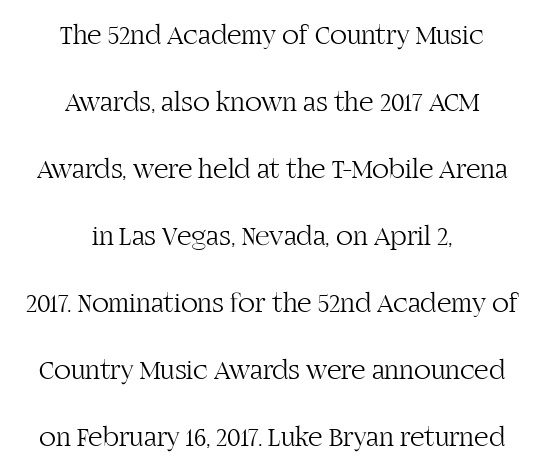
Q: Is the text bold? A: No.
Q: Is the text italic (slanted)? A: No, it is upright.
Q: Is the typeface a serif or a sans-serif typeface? A: Serif.
Q: Is the text underlined? A: No.
Q: How is the paragraph aligned? A: Centered.
Q: Is the spacing between letters normal or unusually wide? A: Normal.
Q: Is the spacing between lines tight, normal or loose? A: Loose.
Q: Width (condensed, normal, or wide)? A: Normal.
Q: Stroke contrast? A: High.
Q: x-height? A: Large.
Q: Monospaced? A: No.
